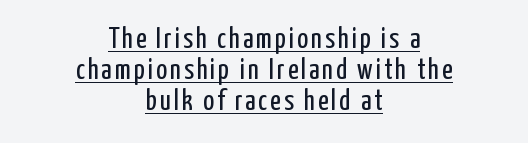
What decoration does the sample have? An underline. Casual observation: everything's sitting right in the middle. Tall strokes in this sample are plumb rather than angled. Compared with typical paragraphs, the rows here are closer together. Vertical stems look standard width or narrower in stroke. Character widths vary here, with narrow letters taking less room than wide ones.
